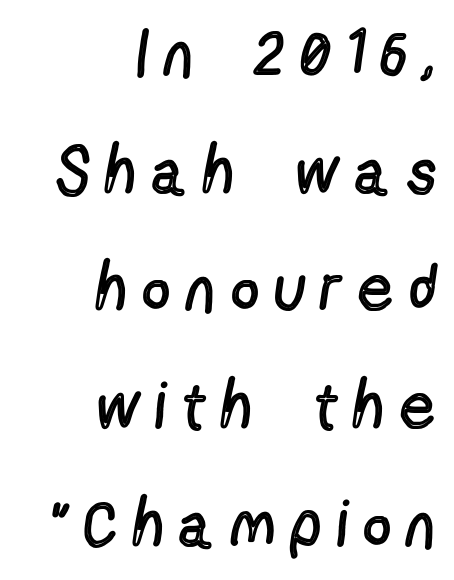
The image shows 65 px regular-weight, condensed sans-serif type; set right-aligned, line spacing 1.81x, unusually wide letter spacing (+0.28 em), not underlined; a medium x-height.
